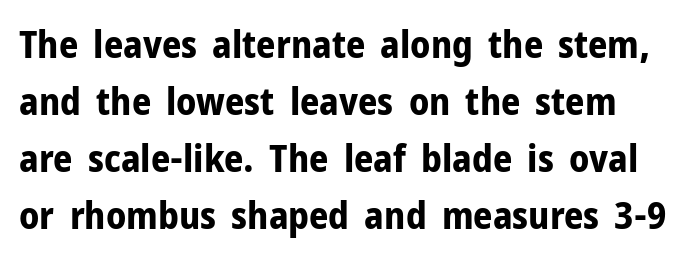
Q: Is the text bold? A: Yes.
Q: Is the text italic (slanted)? A: No, it is upright.
Q: Is the typeface a serif or a sans-serif typeface? A: Sans-serif.
Q: Is the text underlined? A: No.
Q: Is the spacing between letters normal or unusually wide? A: Normal.
Q: Is the spacing between lines tight, normal or loose? A: Normal.
Q: Width (condensed, normal, or wide)? A: Normal.
Q: Stroke contrast? A: Low.
Q: x-height? A: Medium.
Q: Monospaced? A: No.
